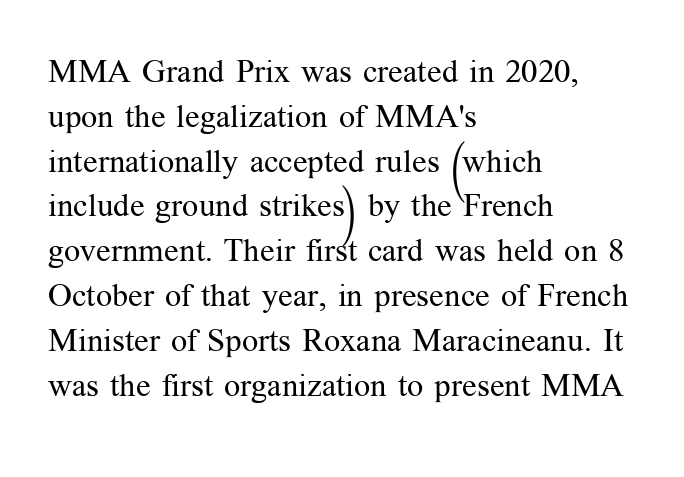
The rows are spaced the way most documents space them. Unlike a clean sans, this face finishes its strokes with serifs. Casual observation: everything's shoved over to the left. The passage shown has conventional tracking throughout. The passage shown is typed in a proportional face where columns would drift. Counters stay open thanks to moderate or lighter strokes.
